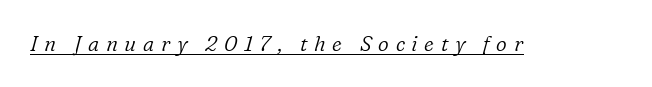
{"italic": "yes", "lean": "right", "slant_degrees": 16, "bold": "no", "underline": "yes", "letter_spacing": "wide", "letter_spacing_em": 0.32, "glyph_px": 21}
